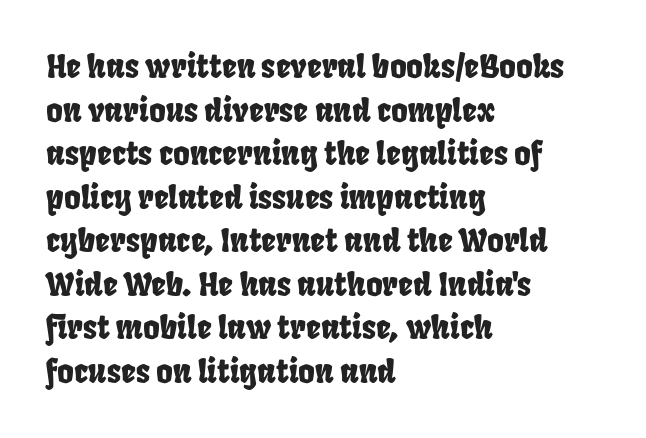
The image shows 32 px condensed sans-serif type; set left-aligned, normal line spacing (1.36x), normal letter spacing, not underlined; low stroke contrast and a large x-height.
